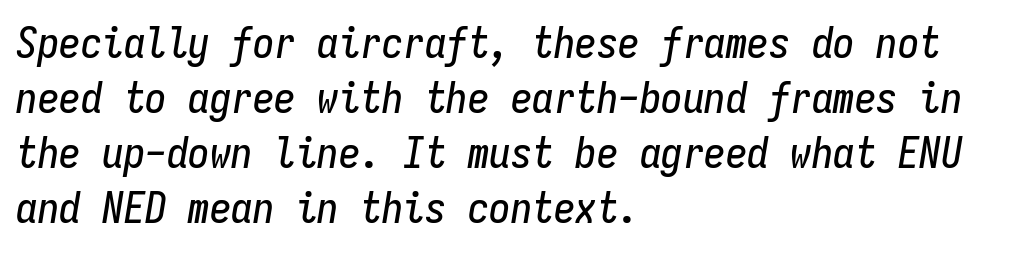
{"italic": "yes", "lean": "right", "slant_degrees": 9, "width": "condensed", "stroke_contrast": "low", "x_height": "medium", "monospaced": "yes", "underline": "no", "align": "left", "line_spacing": "normal", "line_spacing_ratio": 1.28, "letter_spacing": "normal", "letter_spacing_em": 0.0, "glyph_px": 43}
